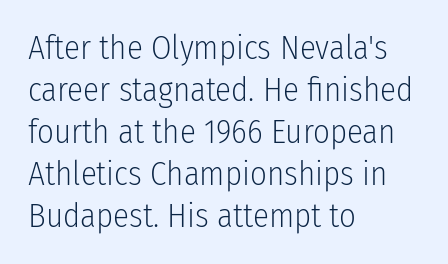
Q: Is the text bold? A: No.
Q: Is the text italic (slanted)? A: No, it is upright.
Q: Is the typeface a serif or a sans-serif typeface? A: Sans-serif.
Q: Is the text underlined? A: No.
Q: How is the paragraph aligned? A: Left-aligned.
Q: Is the spacing between letters normal or unusually wide? A: Normal.
Q: Is the spacing between lines tight, normal or loose? A: Normal.
Q: Width (condensed, normal, or wide)? A: Condensed.
Q: Stroke contrast? A: Low.
Q: x-height? A: Medium.
Q: Monospaced? A: No.
